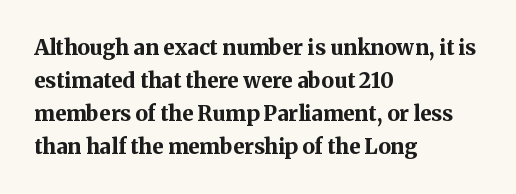
Q: Is the text bold? A: Yes.
Q: Is the text italic (slanted)? A: No, it is upright.
Q: Is the text underlined? A: No.
Q: How is the paragraph aligned? A: Left-aligned.
Q: Is the spacing between letters normal or unusually wide? A: Normal.
Q: Is the spacing between lines tight, normal or loose? A: Normal.
